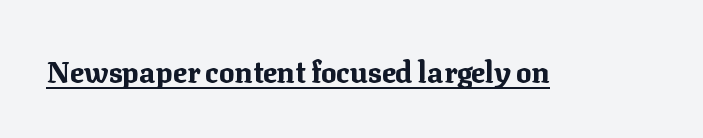
Q: Is the text bold? A: Yes.
Q: Is the text italic (slanted)? A: No, it is upright.
Q: Is the typeface a serif or a sans-serif typeface? A: Serif.
Q: Is the text underlined? A: Yes.
Q: Is the spacing between letters normal or unusually wide? A: Normal.
Q: Width (condensed, normal, or wide)? A: Normal.
Q: Stroke contrast? A: Medium.
Q: x-height? A: Medium.
Q: Monospaced? A: No.
